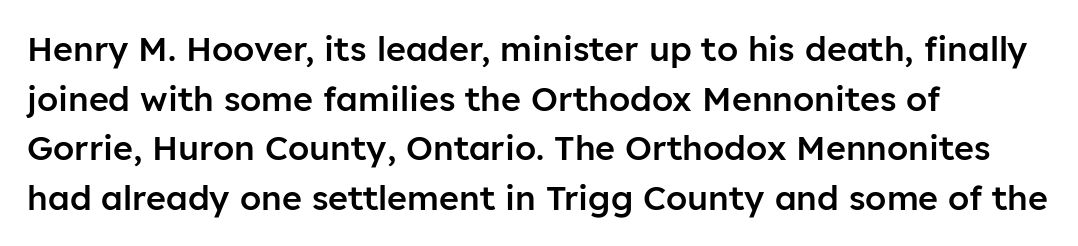
Do the characters align in a grid? No, the font is proportional. The space between consecutive lines is moderate. Casual observation: everything's shoved over to the left. Does the weight exceed regular? Yes, but only to semibold. Are there feet on the stems? There aren't — it's a sans.
